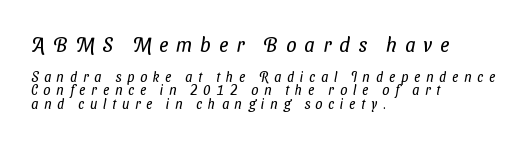
Q: Is the text bold? A: No.
Q: Is the text underlined? A: No.
Q: How is the paragraph aligned? A: Left-aligned.
Q: Is the spacing between letters normal or unusually wide? A: Unusually wide.
Q: Is the spacing between lines tight, normal or loose? A: Tight.
Q: Which block of text is set in a larger size, the first (top) or the second (bottom)? A: The first (top) one.
